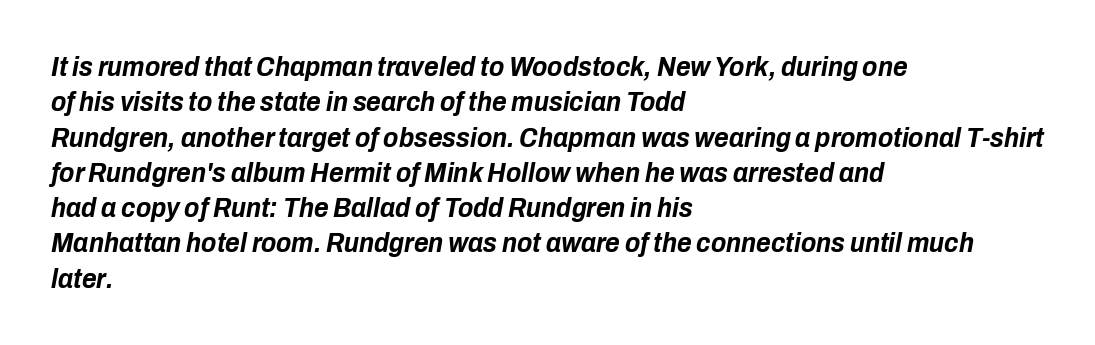
Q: Is the text bold? A: Yes.
Q: Is the text italic (slanted)? A: Yes, it leans right by about 10 degrees.
Q: Is the text underlined? A: No.
Q: How is the paragraph aligned? A: Left-aligned.
Q: Is the spacing between letters normal or unusually wide? A: Normal.
Q: Is the spacing between lines tight, normal or loose? A: Normal.
Q: Width (condensed, normal, or wide)? A: Condensed.
Q: Stroke contrast? A: Low.
Q: x-height? A: Medium.
Q: Monospaced? A: No.
